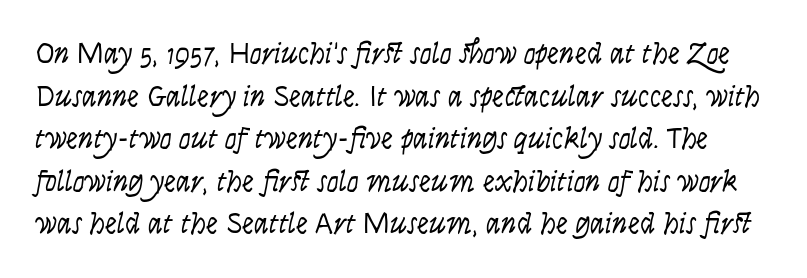
Q: Is the text bold? A: No.
Q: Is the text italic (slanted)? A: Yes, it leans right by about 9 degrees.
Q: Is the text underlined? A: No.
Q: Is the spacing between letters normal or unusually wide? A: Normal.
Q: Is the spacing between lines tight, normal or loose? A: Normal.
Q: Width (condensed, normal, or wide)? A: Condensed.
Q: Stroke contrast? A: Low.
Q: x-height? A: Large.
Q: Monospaced? A: No.
